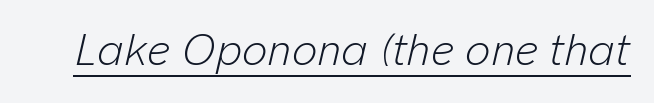
{"italic": "yes", "lean": "right", "slant_degrees": 13, "bold": "no", "weight": "light", "width": "normal", "stroke_contrast": "low", "x_height": "medium", "monospaced": "no", "underline": "yes", "letter_spacing": "normal", "letter_spacing_em": 0.0, "glyph_px": 45}
